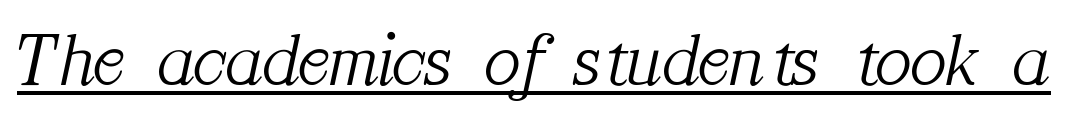
{"serif": "yes", "italic": "yes", "lean": "right", "slant_degrees": 12, "bold": "no", "weight": "light", "width": "normal", "stroke_contrast": "medium", "x_height": "medium", "monospaced": "no", "underline": "yes", "letter_spacing": "normal", "letter_spacing_em": 0.0, "glyph_px": 76}
